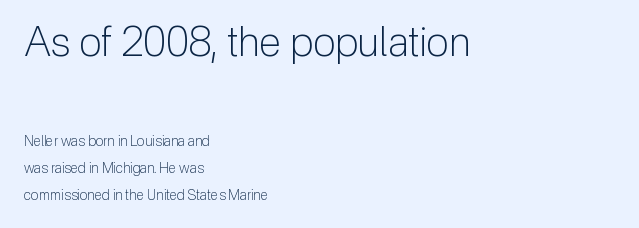
The image shows 41 px light sans-serif type, upright; set left-aligned, loose line spacing (1.91x), normal letter spacing, not underlined; the first (top) block is 2.93x larger; low stroke contrast and a medium x-height.
